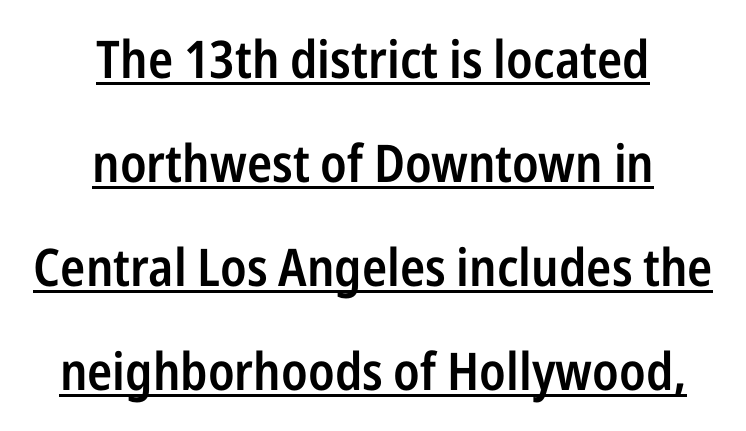
The type sits square on the baseline with zero lean. Stroke terminals: plain, sans-serif. Between one letter and the next there's only the usual sliver of space. Character widths vary here, with narrow letters taking less room than wide ones. Loosely led — the rows are spread out.
